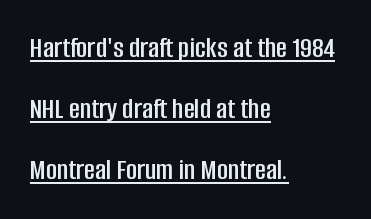
Q: Is the text italic (slanted)? A: No, it is upright.
Q: Is the typeface a serif or a sans-serif typeface? A: Sans-serif.
Q: Is the text underlined? A: Yes.
Q: How is the paragraph aligned? A: Left-aligned.
Q: Is the spacing between letters normal or unusually wide? A: Normal.
Q: Is the spacing between lines tight, normal or loose? A: Loose.
Q: Width (condensed, normal, or wide)? A: Condensed.
Q: Stroke contrast? A: Low.
Q: x-height? A: Large.
Q: Monospaced? A: No.
